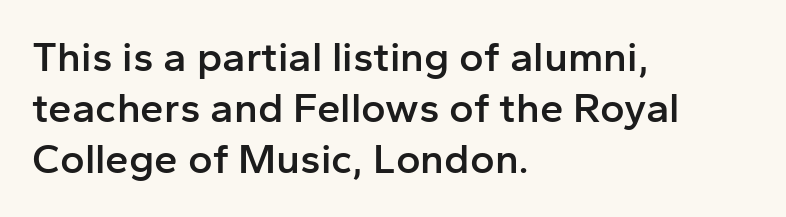
The image shows 42 px semibold sans-serif type, upright; set left-aligned, line spacing 1.22x, normal letter spacing, not underlined; low stroke contrast and a medium x-height.
